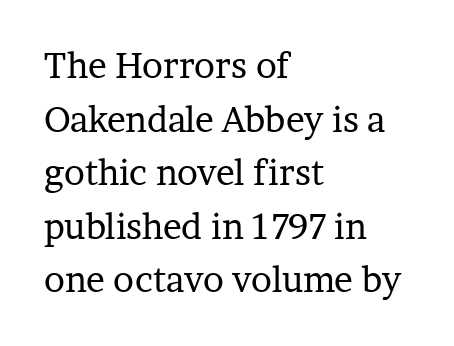
{"serif": "yes", "italic": "no", "bold": "no", "weight": "regular", "width": "normal", "stroke_contrast": "low", "x_height": "medium", "monospaced": "no", "underline": "no", "align": "left", "line_spacing": "normal", "line_spacing_ratio": 1.53, "letter_spacing": "normal", "letter_spacing_em": 0.0, "glyph_px": 35}
